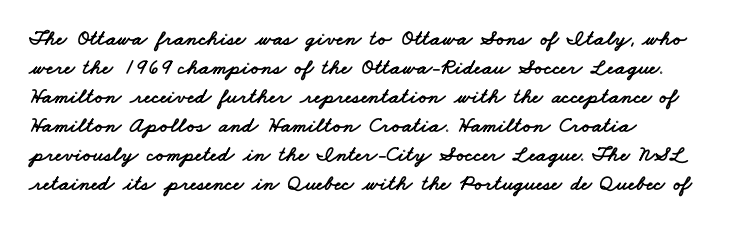
{"underline": "no", "align": "left", "line_spacing": "normal", "line_spacing_ratio": 1.32, "letter_spacing": "normal", "letter_spacing_em": 0.0, "glyph_px": 22}
